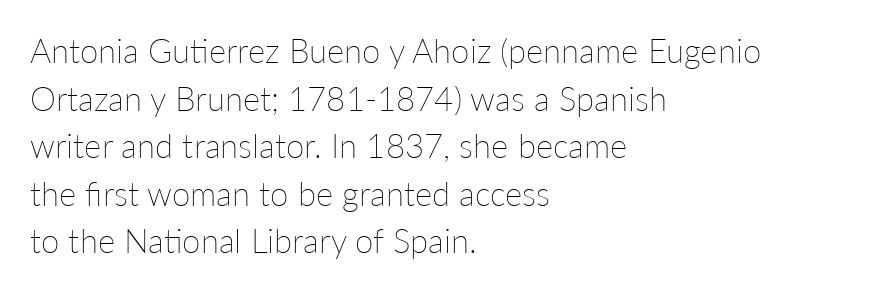
{"italic": "no", "bold": "no", "weight": "thin", "width": "normal", "stroke_contrast": "low", "x_height": "medium", "monospaced": "no", "underline": "no", "align": "left", "line_spacing": "normal", "line_spacing_ratio": 1.44, "letter_spacing": "normal", "letter_spacing_em": 0.0, "glyph_px": 33}
